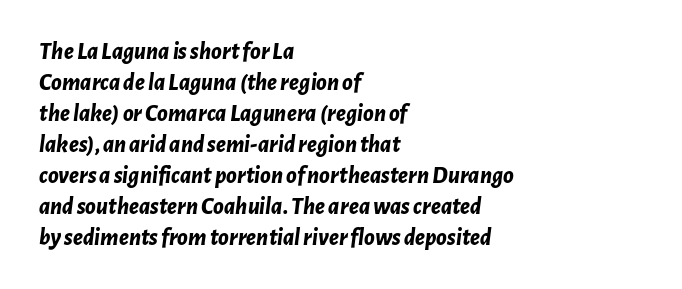
The image shows 24 px bold type, italic (leaning right); set left-aligned, normal line spacing (1.29x), normal letter spacing, not underlined.
